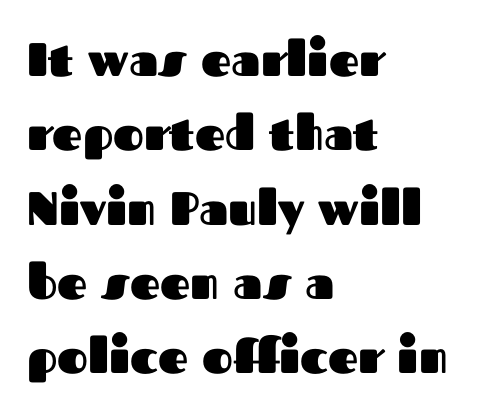
Q: Is the text bold? A: Yes.
Q: Is the text italic (slanted)? A: No, it is upright.
Q: Is the typeface a serif or a sans-serif typeface? A: Sans-serif.
Q: Is the text underlined? A: No.
Q: How is the paragraph aligned? A: Left-aligned.
Q: Is the spacing between letters normal or unusually wide? A: Normal.
Q: Is the spacing between lines tight, normal or loose? A: Normal.
Q: Width (condensed, normal, or wide)? A: Normal.
Q: Stroke contrast? A: Medium.
Q: x-height? A: Medium.
Q: Monospaced? A: No.
